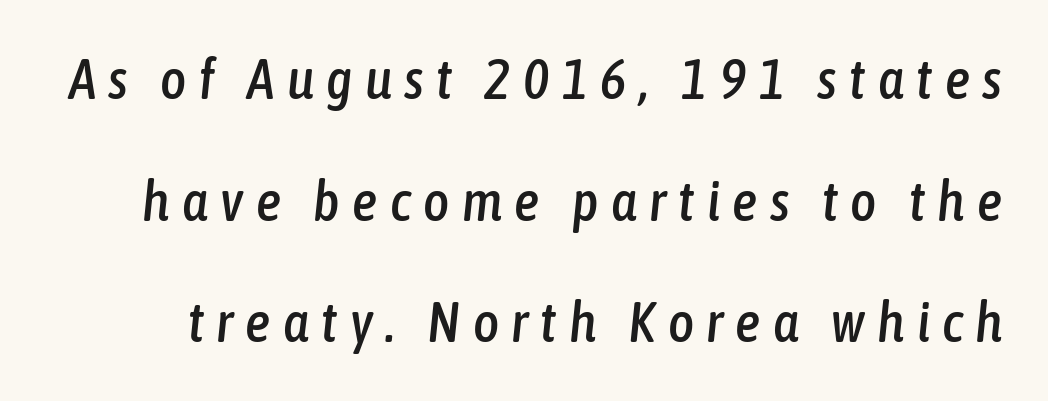
The image shows 56 px condensed type, italic (leaning right); set loose line spacing (2.17x), unusually wide letter spacing (+0.22 em), not underlined; low stroke contrast and a medium x-height.
